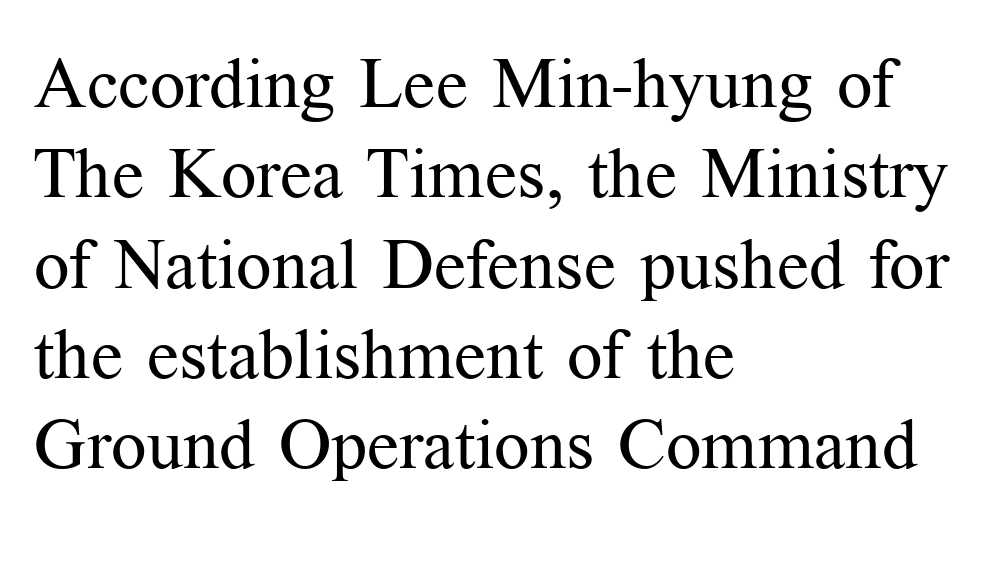
The words here are not underlined. The font family rendered here belongs to the serif group. Is the letter spacing exaggerated? No — it looks like the ordinary default. The typesetting does not lean heavy: it is not bold. Character widths vary here, with narrow letters taking less room than wide ones.
